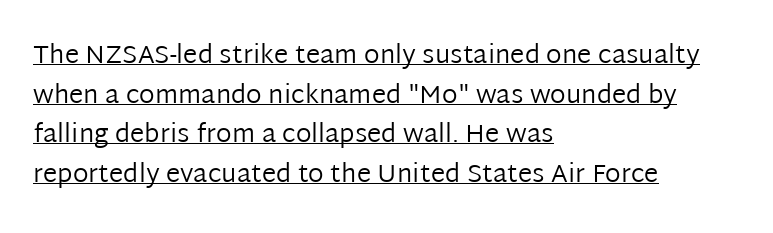
{"italic": "no", "bold": "no", "underline": "yes", "align": "left", "line_spacing": "normal", "line_spacing_ratio": 1.52, "letter_spacing": "normal", "letter_spacing_em": 0.0, "glyph_px": 26}
